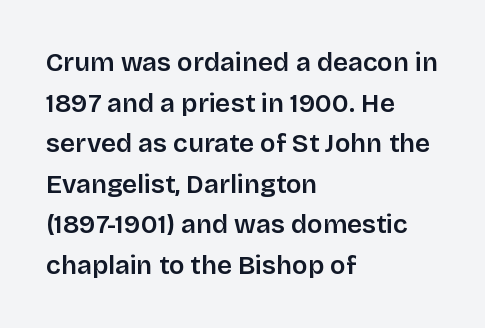
Q: Is the text bold? A: Semi-bold.
Q: Is the text italic (slanted)? A: No, it is upright.
Q: Is the text underlined? A: No.
Q: How is the paragraph aligned? A: Left-aligned.
Q: Is the spacing between letters normal or unusually wide? A: Normal.
Q: Is the spacing between lines tight, normal or loose? A: Normal.
